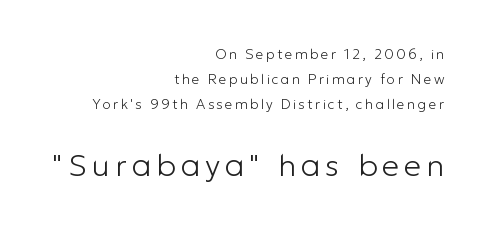
The image shows 31 px light sans-serif type, upright; set right-aligned, line spacing 1.78x, not underlined; the second (bottom) block is 2.21x larger; low stroke contrast and a medium x-height.
